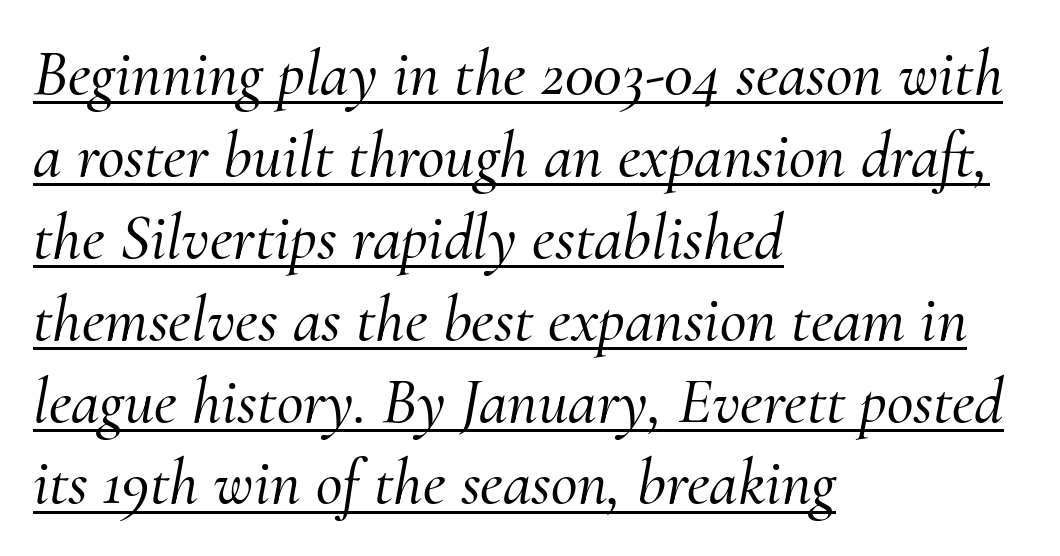
There's an unmistakable incline to the writing here. This block has exactly the height ordinary leading produces. Each line of the rendering has a horizontal stroke beneath the glyphs. The letters advance in unequal steps, a hallmark of proportional type. In terms of letterform style, serifs are clearly present. These lines stack with their left ends in a neat column.
